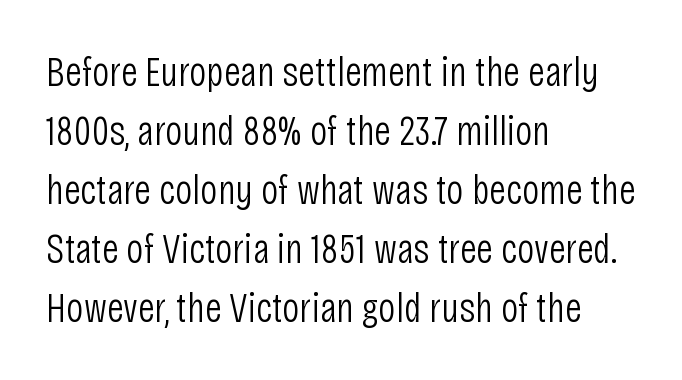
The image shows 43 px light, condensed sans-serif type, upright; set left-aligned, normal line spacing (1.37x), normal letter spacing, not underlined; low stroke contrast and a large x-height.
